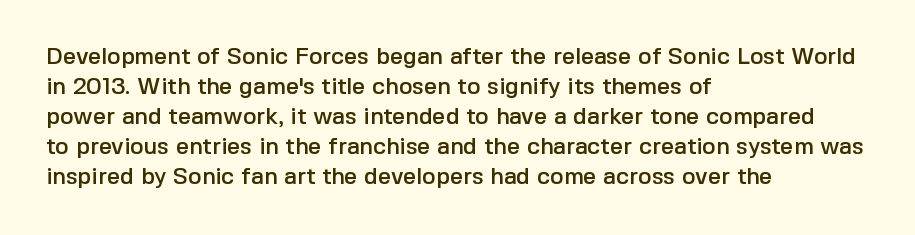
{"italic": "no", "underline": "no", "align": "left", "line_spacing": "normal", "line_spacing_ratio": 1.3, "letter_spacing": "normal", "letter_spacing_em": 0.0, "glyph_px": 23}
